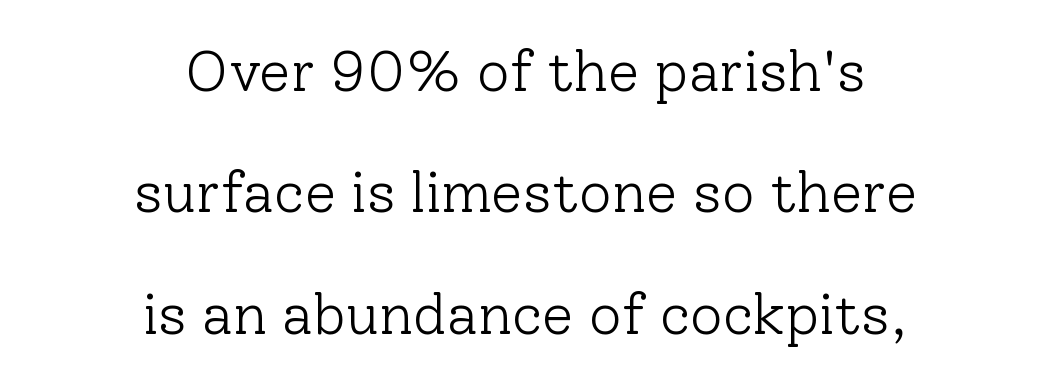
Q: Is the text bold? A: No.
Q: Is the text italic (slanted)? A: No, it is upright.
Q: Is the typeface a serif or a sans-serif typeface? A: Serif.
Q: Is the text underlined? A: No.
Q: How is the paragraph aligned? A: Centered.
Q: Is the spacing between letters normal or unusually wide? A: Normal.
Q: Is the spacing between lines tight, normal or loose? A: Loose.
Q: Width (condensed, normal, or wide)? A: Normal.
Q: Stroke contrast? A: Low.
Q: x-height? A: Medium.
Q: Monospaced? A: No.
